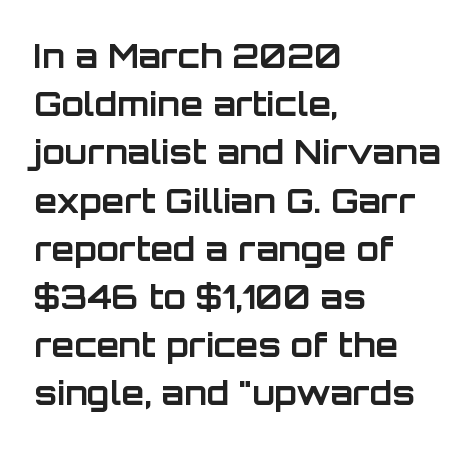
{"serif": "no", "italic": "no", "bold": "yes", "weight": "bold", "width": "normal", "stroke_contrast": "low", "x_height": "large", "monospaced": "no", "underline": "no", "align": "left", "line_spacing": "normal", "line_spacing_ratio": 1.46, "letter_spacing": "normal", "letter_spacing_em": 0.0, "glyph_px": 33}
